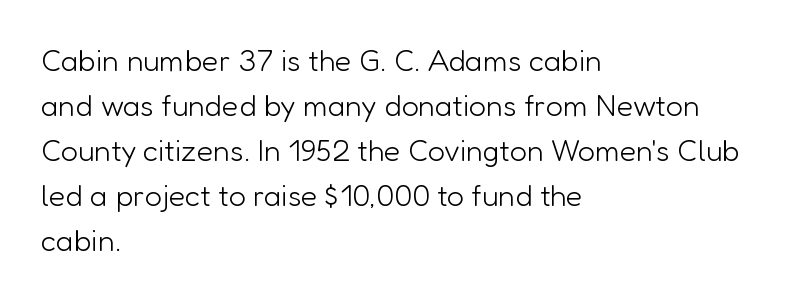
{"serif": "no", "italic": "no", "bold": "no", "weight": "light", "width": "normal", "stroke_contrast": "low", "x_height": "medium", "monospaced": "no", "underline": "no", "align": "left", "line_spacing": "normal", "line_spacing_ratio": 1.5, "letter_spacing": "normal", "letter_spacing_em": 0.0, "glyph_px": 30}
